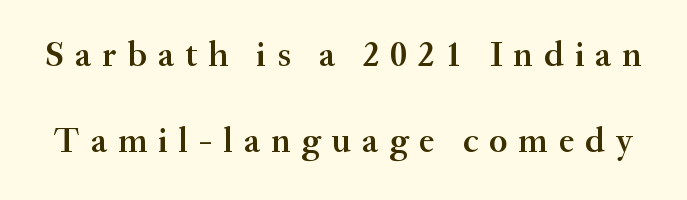
{"serif": "yes", "italic": "no", "bold": "semi", "weight": "semibold", "width": "normal", "stroke_contrast": "medium", "x_height": "small", "monospaced": "no", "underline": "no", "line_spacing": "loose", "line_spacing_ratio": 2.45, "letter_spacing": "wide", "letter_spacing_em": 0.31, "glyph_px": 35}
